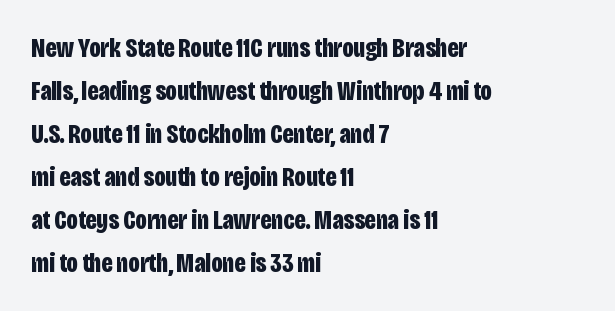
Typesetter's note: full bold, strokes at maximum text heaviness. Quick note: interline space is typical. Compared with a centered layout, this one pins lines to the left instead. Tall strokes in this sample are plumb rather than angled. The tracking reads as untouched default to a designer's eye. Has an underline been added? It has not.
